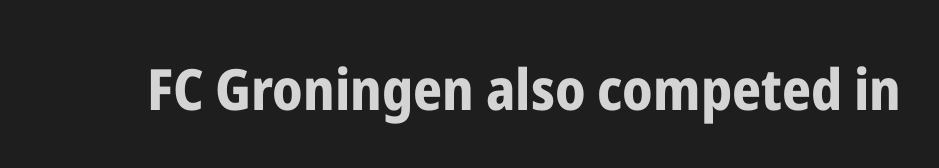
Q: Is the text bold? A: Yes.
Q: Is the text italic (slanted)? A: No, it is upright.
Q: Is the typeface a serif or a sans-serif typeface? A: Sans-serif.
Q: Is the text underlined? A: No.
Q: Is the spacing between letters normal or unusually wide? A: Normal.
Q: Width (condensed, normal, or wide)? A: Condensed.
Q: Stroke contrast? A: Low.
Q: x-height? A: Medium.
Q: Monospaced? A: No.
